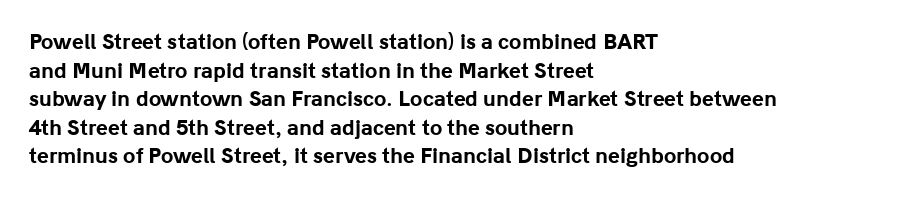
The image shows 20 px bold type, upright; set left-aligned, normal line spacing (1.43x), normal letter spacing, not underlined.
